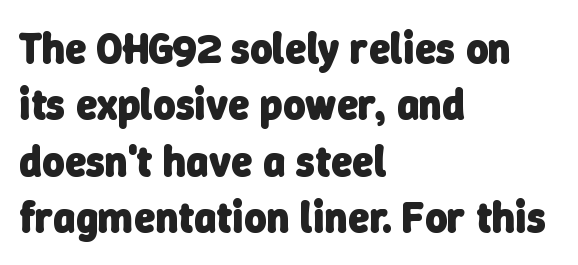
This rendering employs a face without finishing strokes, i.e., a sans-serif. Students, note that the glyphs here touch the page at normal intervals. The zone under the glyphs is completely vacant. Notice how thick the strokes are: this is what a full bold looks like. The space between consecutive lines is moderate. Left-aligned paragraph, ragged on the right.
